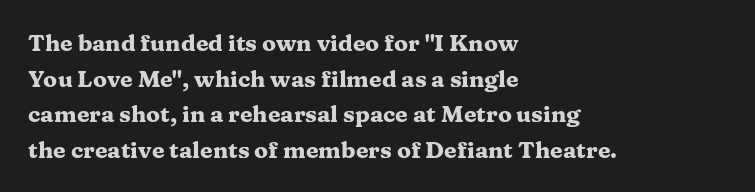
Q: Is the text bold? A: Yes.
Q: Is the text italic (slanted)? A: No, it is upright.
Q: Is the text underlined? A: No.
Q: How is the paragraph aligned? A: Left-aligned.
Q: Is the spacing between letters normal or unusually wide? A: Normal.
Q: Is the spacing between lines tight, normal or loose? A: Normal.
